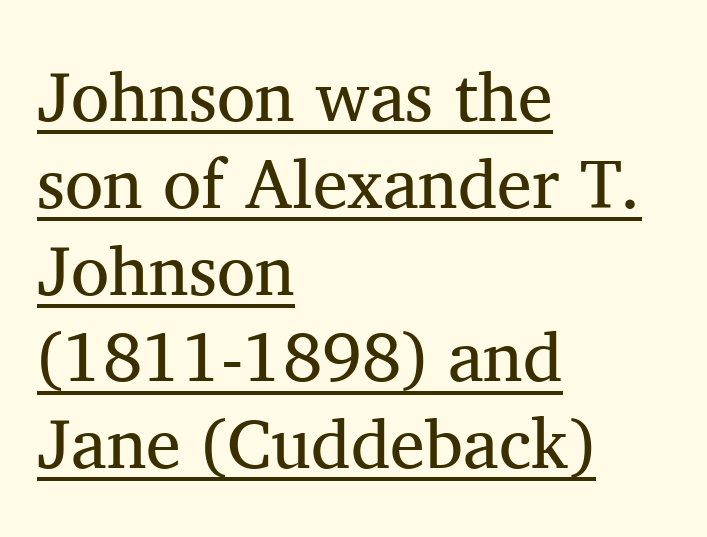
Q: Is the text bold? A: No.
Q: Is the text italic (slanted)? A: No, it is upright.
Q: Is the typeface a serif or a sans-serif typeface? A: Serif.
Q: Is the text underlined? A: Yes.
Q: How is the paragraph aligned? A: Left-aligned.
Q: Is the spacing between letters normal or unusually wide? A: Normal.
Q: Width (condensed, normal, or wide)? A: Normal.
Q: Stroke contrast? A: Medium.
Q: x-height? A: Medium.
Q: Monospaced? A: No.
